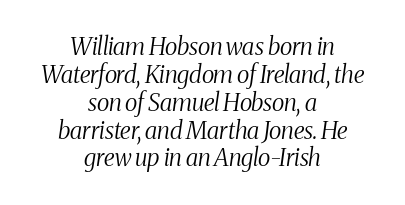
The image shows 24 px text type, italic (leaning right); set centered, line spacing 1.16x, normal letter spacing, not underlined.
